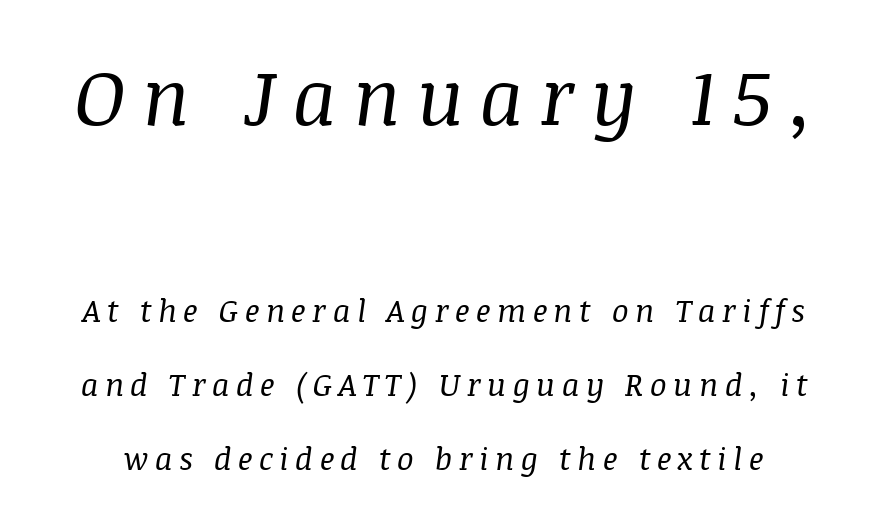
The image shows 77 px regular-weight serif type, italic (leaning right); set loose line spacing (2.39x), unusually wide letter spacing (+0.21 em), not underlined; the first (top) block is 2.48x larger; medium stroke contrast and a large x-height.
